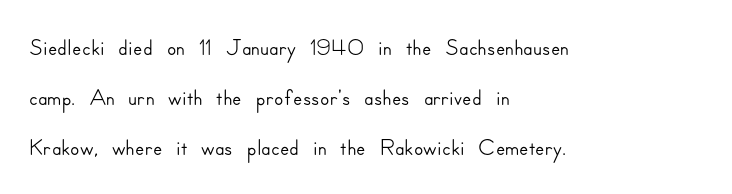
{"serif": "no", "italic": "no", "width": "normal", "stroke_contrast": "low", "x_height": "small", "monospaced": "no", "underline": "no", "align": "left", "line_spacing": "normal", "line_spacing_ratio": 1.47, "letter_spacing": "normal", "letter_spacing_em": 0.0, "glyph_px": 34}
